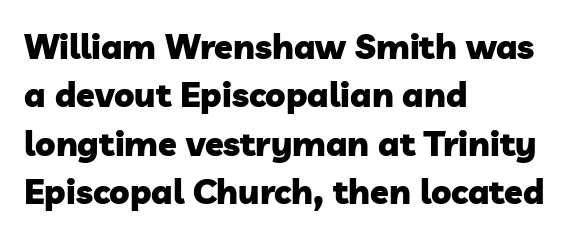
Q: Is the text bold? A: Yes.
Q: Is the typeface a serif or a sans-serif typeface? A: Sans-serif.
Q: Is the text underlined? A: No.
Q: How is the paragraph aligned? A: Left-aligned.
Q: Is the spacing between letters normal or unusually wide? A: Normal.
Q: Is the spacing between lines tight, normal or loose? A: Normal.
Q: Width (condensed, normal, or wide)? A: Normal.
Q: Stroke contrast? A: Low.
Q: x-height? A: Medium.
Q: Monospaced? A: No.
